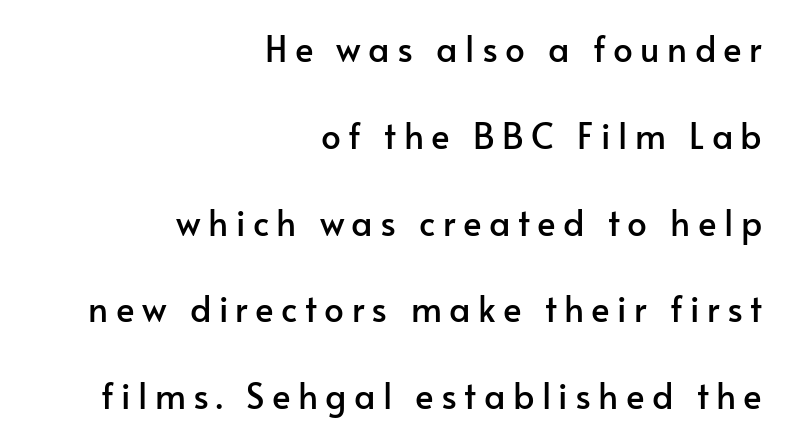
Q: Is the text italic (slanted)? A: No, it is upright.
Q: Is the typeface a serif or a sans-serif typeface? A: Sans-serif.
Q: Is the text underlined? A: No.
Q: How is the paragraph aligned? A: Right-aligned.
Q: Is the spacing between letters normal or unusually wide? A: Unusually wide.
Q: Is the spacing between lines tight, normal or loose? A: Loose.
Q: Width (condensed, normal, or wide)? A: Normal.
Q: Stroke contrast? A: Low.
Q: x-height? A: Small.
Q: Monospaced? A: No.
